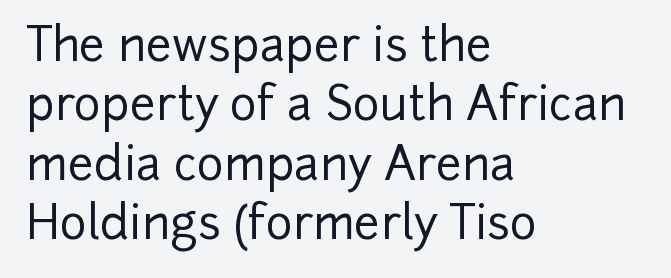
Q: Is the text italic (slanted)? A: No, it is upright.
Q: Is the typeface a serif or a sans-serif typeface? A: Sans-serif.
Q: Is the text underlined? A: No.
Q: How is the paragraph aligned? A: Left-aligned.
Q: Is the spacing between letters normal or unusually wide? A: Normal.
Q: Is the spacing between lines tight, normal or loose? A: Normal.
Q: Width (condensed, normal, or wide)? A: Normal.
Q: Stroke contrast? A: Low.
Q: x-height? A: Medium.
Q: Monospaced? A: No.
